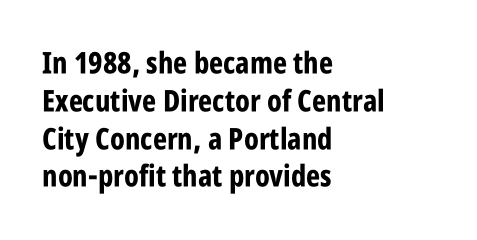
Q: Is the text bold? A: Yes.
Q: Is the text italic (slanted)? A: No, it is upright.
Q: Is the typeface a serif or a sans-serif typeface? A: Sans-serif.
Q: Is the text underlined? A: No.
Q: How is the paragraph aligned? A: Left-aligned.
Q: Is the spacing between letters normal or unusually wide? A: Normal.
Q: Is the spacing between lines tight, normal or loose? A: Normal.
Q: Width (condensed, normal, or wide)? A: Condensed.
Q: Stroke contrast? A: Low.
Q: x-height? A: Large.
Q: Monospaced? A: No.
